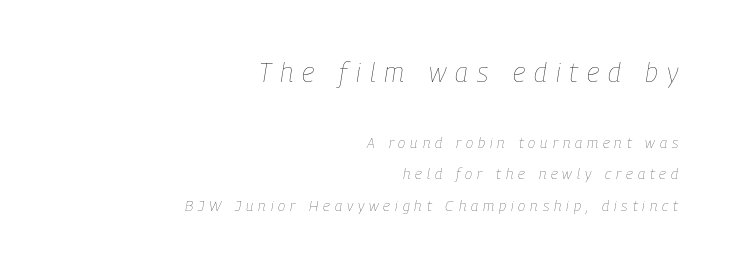
The image shows 27 px text type, italic (leaning right); set right-aligned, loose line spacing (2.09x), unusually wide letter spacing (+0.33 em), not underlined; the first (top) block is 1.8x larger.
